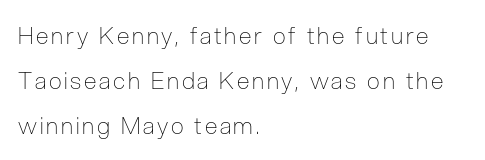
The image shows 23 px text type, upright; set left-aligned, loose line spacing (1.95x), not underlined.
